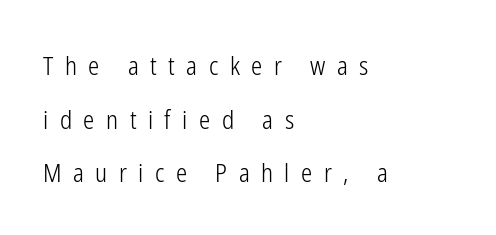
The image shows 25 px text type, upright; set left-aligned, loose line spacing (2.15x), unusually wide letter spacing (+0.46 em), not underlined.
